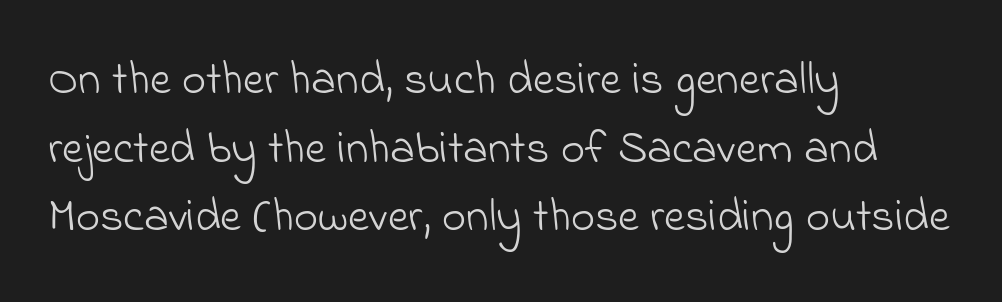
Quick note: interline space is typical. The letterforms sit at book weight or below. Does the copy run flush right? No — it runs flush left. Nobody touched the tracking dial on this one. Are there feet on the stems? There aren't — it's a sans. The baseline area is clear.
